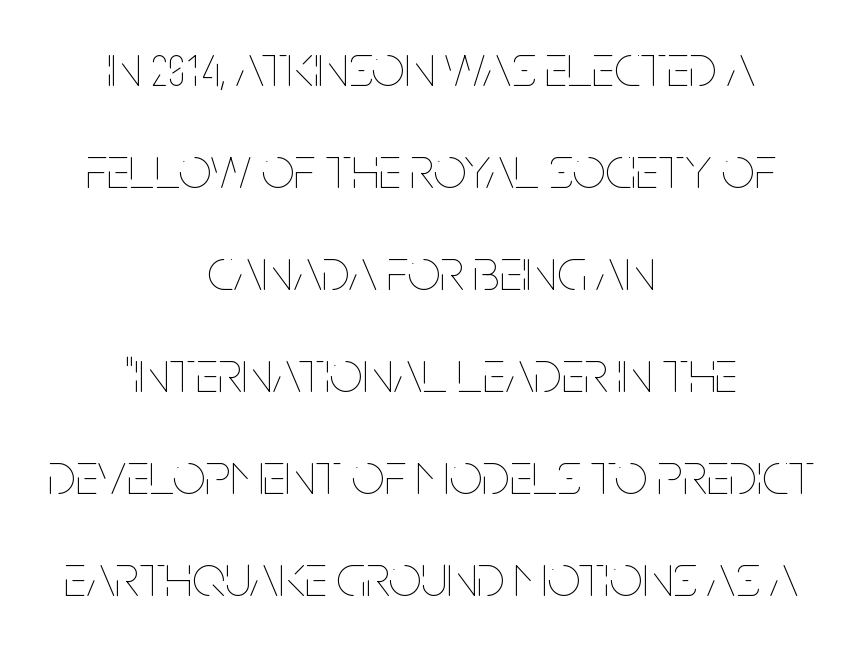
Layout note: lines centered. A typesetter would call this proportional, since set widths differ per character. The passage shown has conventional tracking throughout. The typesetting does not lean heavy: it is not bold. The strip under each line holds only bare page. A roman cut, with each character standing at attention.
